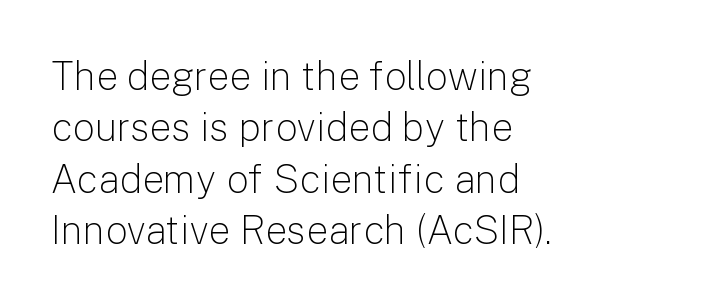
Weight: not bold — regular or lighter. Clear beneath every line of the passage. Regular leading. Layout note: lines flush left.
